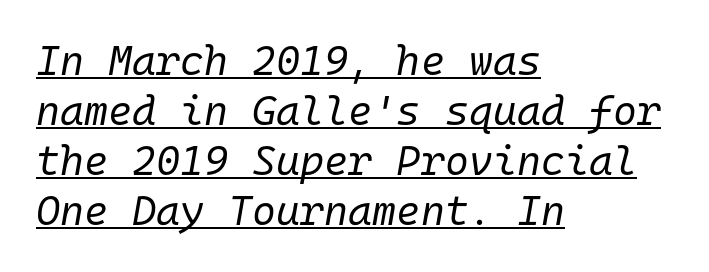
Q: Is the text bold? A: No.
Q: Is the text italic (slanted)? A: Yes, it leans right by about 10 degrees.
Q: Is the text underlined? A: Yes.
Q: How is the paragraph aligned? A: Left-aligned.
Q: Is the spacing between letters normal or unusually wide? A: Normal.
Q: Width (condensed, normal, or wide)? A: Normal.
Q: Stroke contrast? A: Low.
Q: x-height? A: Medium.
Q: Monospaced? A: Yes.
